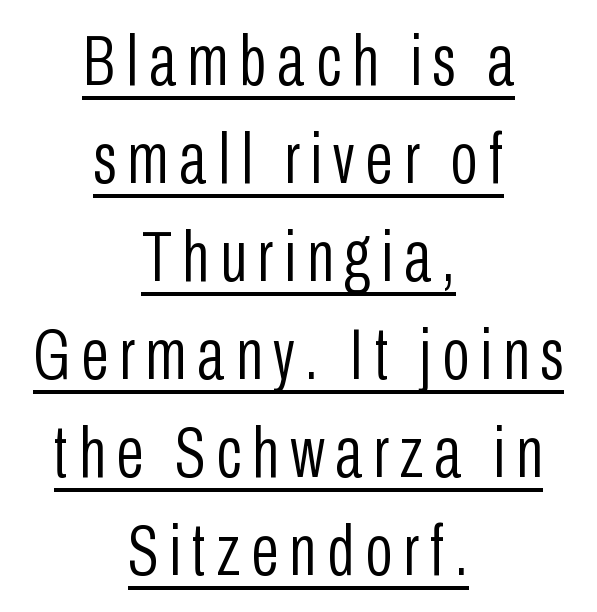
The specimen includes a rule beneath the text block's lines. The whitespace from short lines is split evenly between both sides. You could not count columns in this text — the font is proportionally spaced. The designer left line spacing at the default. Summary of weight: not heavy and not bold.
